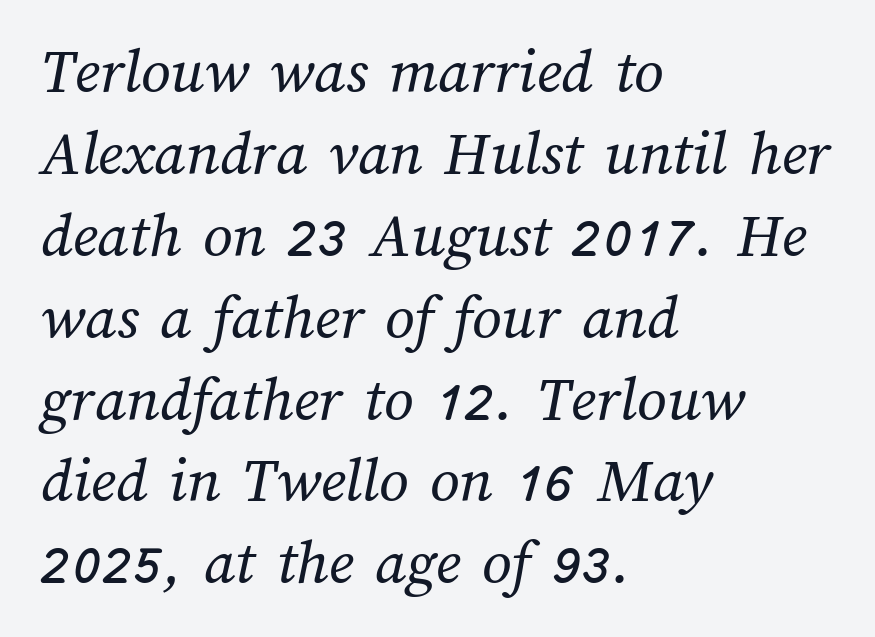
Q: Is the text bold? A: No.
Q: Is the text underlined? A: No.
Q: How is the paragraph aligned? A: Left-aligned.
Q: Is the spacing between letters normal or unusually wide? A: Normal.
Q: Is the spacing between lines tight, normal or loose? A: Normal.
Q: Width (condensed, normal, or wide)? A: Normal.
Q: Stroke contrast? A: Medium.
Q: x-height? A: Medium.
Q: Monospaced? A: No.
